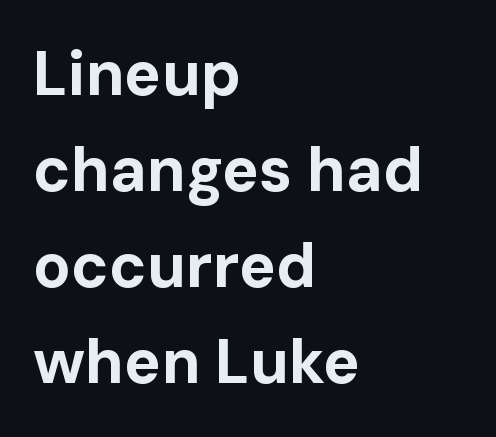
The image shows 62 px bold sans-serif type, upright; set left-aligned, normal line spacing (1.55x), normal letter spacing, not underlined; low stroke contrast and a medium x-height.
